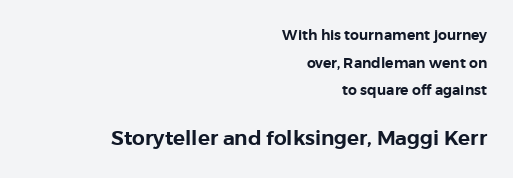
Nothing unusual about the tracking: characters are spaced as the font intends. The vertical gap from one line to the next is large. This is the regular roman posture of the typeface. The passage shown begins with its smaller block and ends with its larger one.
